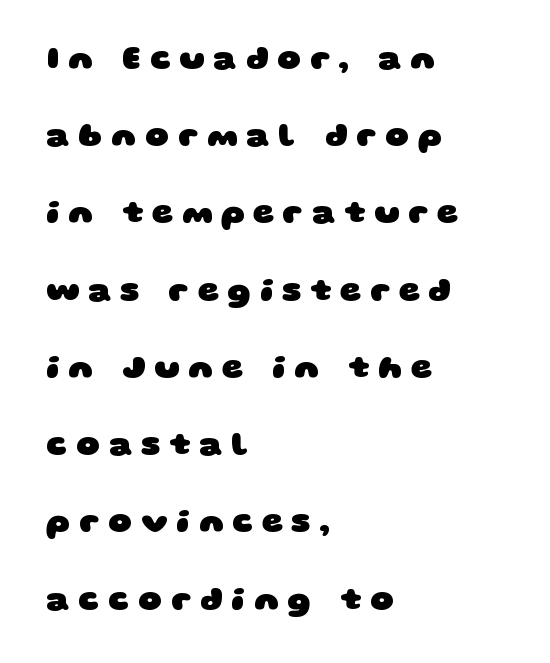
{"serif": "no", "bold": "yes", "weight": "heavy", "width": "wide", "stroke_contrast": "low", "x_height": "large", "monospaced": "no", "underline": "no", "align": "left", "line_spacing": "loose", "line_spacing_ratio": 2.34, "letter_spacing": "wide", "letter_spacing_em": 0.26, "glyph_px": 33}
